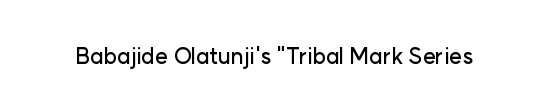
Tall strokes in this sample are plumb rather than angled. Short note: letters normally spaced. Lines of text with bare space underneath.
